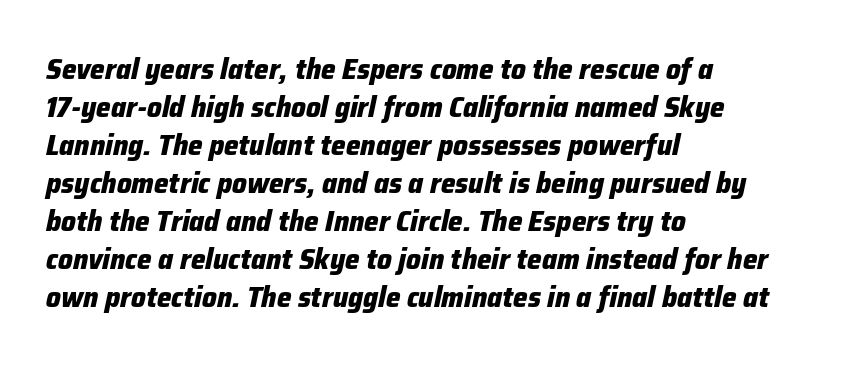
If you drew a ruler down the left edge, every line would touch it. Glance below the letters and you will spot only blank space. A typesetter would call this proportional, since set widths differ per character. Strokes here are thick enough to call this a true bold. Regular leading. The specimen reads as italic at a glance.
